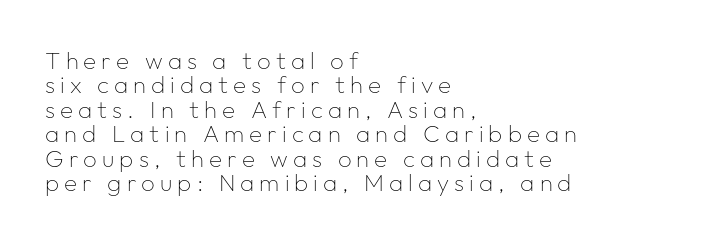
The ragged edge is on the right, which tells us the setting is flush left. Interline gaps are noticeably narrow in this sample. Every stem runs plumb, perpendicular to the baseline. Words appear elongated and porous because spacing is wide. The foot of each line stays bare and open.
